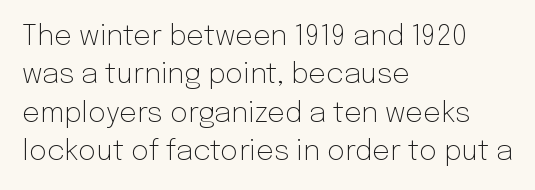
Casual observation: everything's shoved over to the left. Stroke mass is kept to a normal reading level or below. The letterforms sit shoulder to shoulder at normal distance. How would I describe the line gaps? Plain and ordinary. A roman cut, with each character standing at attention. Do the characters align in a grid? No, the font is proportional.
